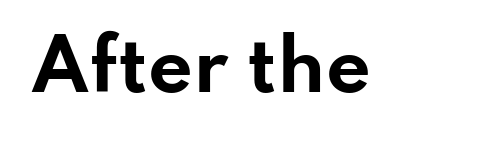
Nope, no serifs anywhere on these letters. Weight: bold. These lines are rendered in a variable-pitch font. You can tell it's not italic because the verticals are truly vertical. Descender tails drop into unmarked territory. Inter-character spacing is left at the font's built-in metrics.
